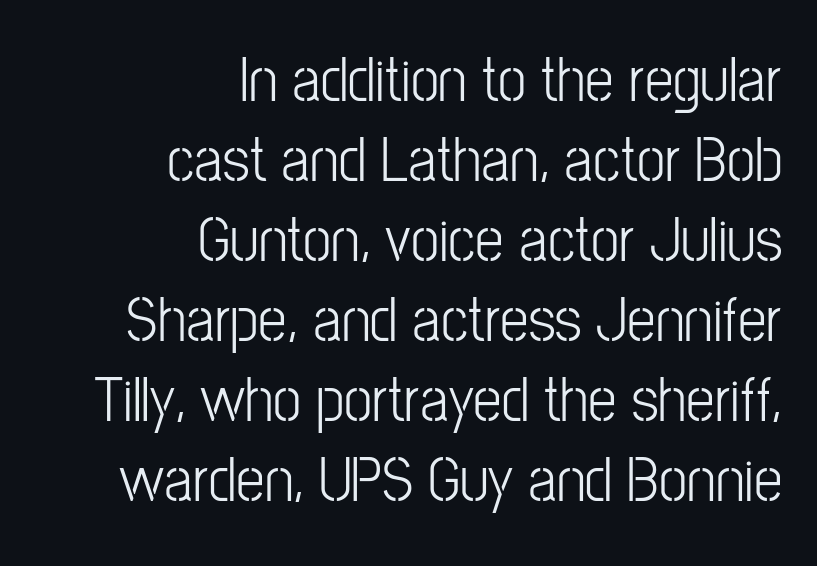
{"serif": "no", "italic": "no", "bold": "no", "weight": "light", "width": "condensed", "stroke_contrast": "low", "x_height": "medium", "monospaced": "no", "underline": "no", "align": "right", "line_spacing": "normal", "line_spacing_ratio": 1.25, "letter_spacing": "normal", "letter_spacing_em": 0.0, "glyph_px": 64}
